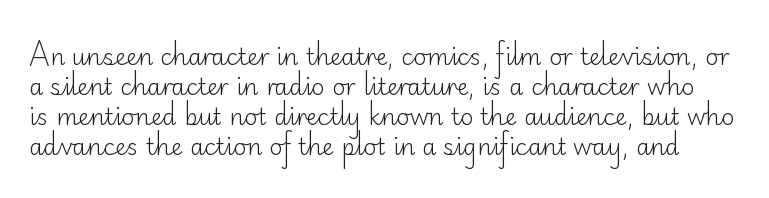
The image shows 23 px text type, upright; set normal line spacing (1.3x), normal letter spacing, not underlined.
